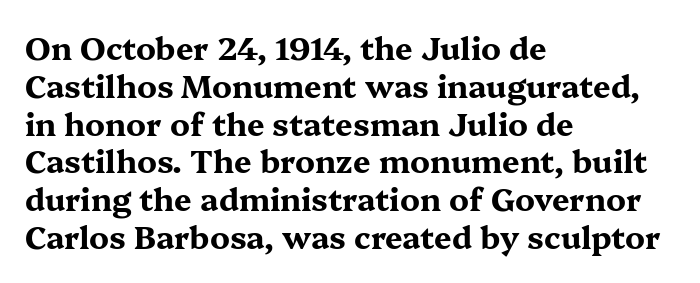
The image shows 31 px bold, wide serif type, upright; set left-aligned, line spacing 1.22x, normal letter spacing, not underlined; medium stroke contrast and a medium x-height.
